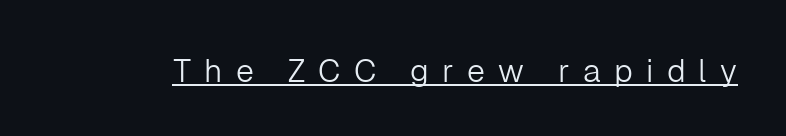
Q: Is the text bold? A: No.
Q: Is the text italic (slanted)? A: No, it is upright.
Q: Is the typeface a serif or a sans-serif typeface? A: Sans-serif.
Q: Is the text underlined? A: Yes.
Q: Is the spacing between letters normal or unusually wide? A: Unusually wide.
Q: Width (condensed, normal, or wide)? A: Normal.
Q: Stroke contrast? A: Low.
Q: x-height? A: Medium.
Q: Monospaced? A: No.
